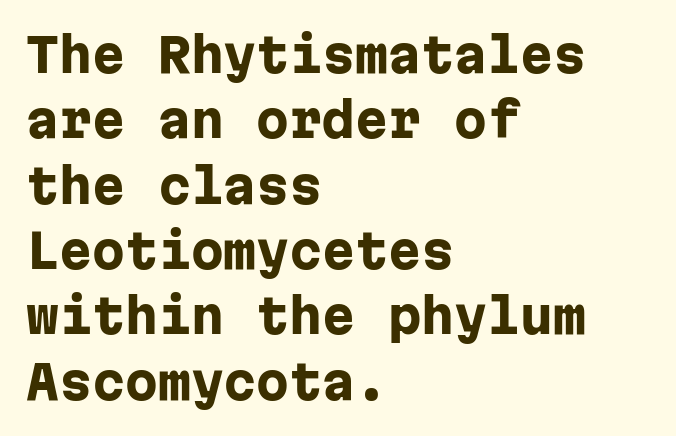
Q: Is the text bold? A: Yes.
Q: Is the text italic (slanted)? A: No, it is upright.
Q: Is the typeface a serif or a sans-serif typeface? A: Sans-serif.
Q: Is the text underlined? A: No.
Q: How is the paragraph aligned? A: Left-aligned.
Q: Is the spacing between letters normal or unusually wide? A: Normal.
Q: Is the spacing between lines tight, normal or loose? A: Normal.
Q: Width (condensed, normal, or wide)? A: Normal.
Q: Stroke contrast? A: Low.
Q: x-height? A: Medium.
Q: Monospaced? A: Yes.
